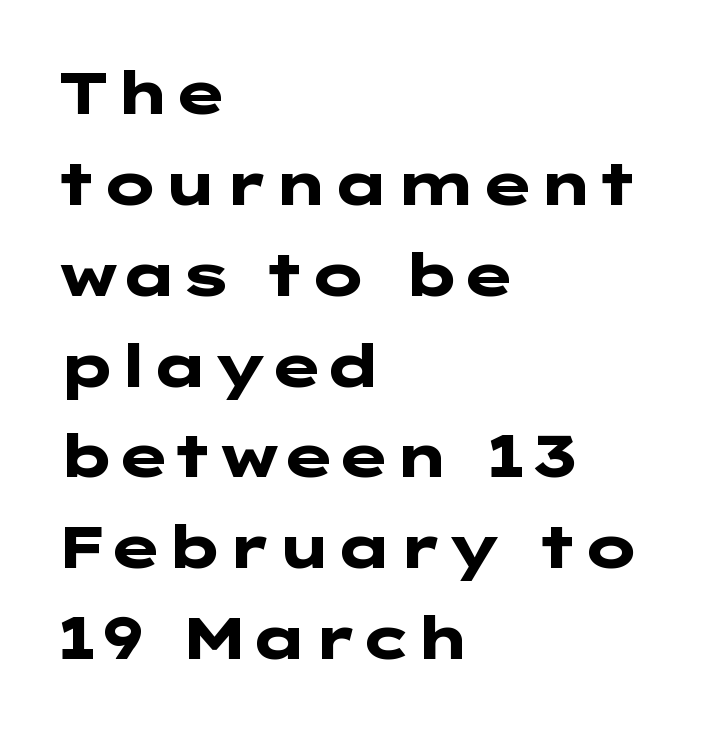
{"serif": "no", "italic": "no", "bold": "yes", "weight": "heavy", "width": "wide", "stroke_contrast": "low", "x_height": "medium", "underline": "no", "align": "left", "line_spacing": "normal", "line_spacing_ratio": 1.54, "letter_spacing": "normal", "letter_spacing_em": 0.0, "glyph_px": 59}
